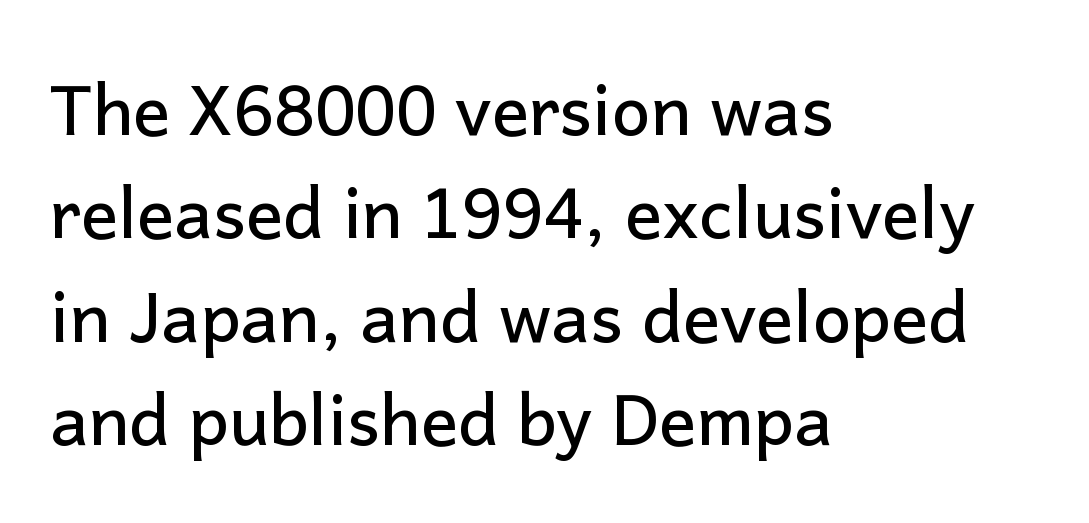
{"serif": "no", "italic": "no", "width": "normal", "stroke_contrast": "low", "x_height": "medium", "monospaced": "no", "underline": "no", "align": "left", "line_spacing": "normal", "line_spacing_ratio": 1.5, "letter_spacing": "normal", "letter_spacing_em": 0.0, "glyph_px": 69}
